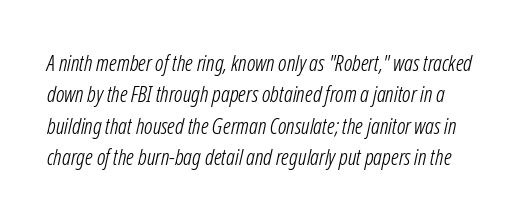
The image shows 22 px text type, italic (leaning right); set normal line spacing (1.43x), normal letter spacing, not underlined.
